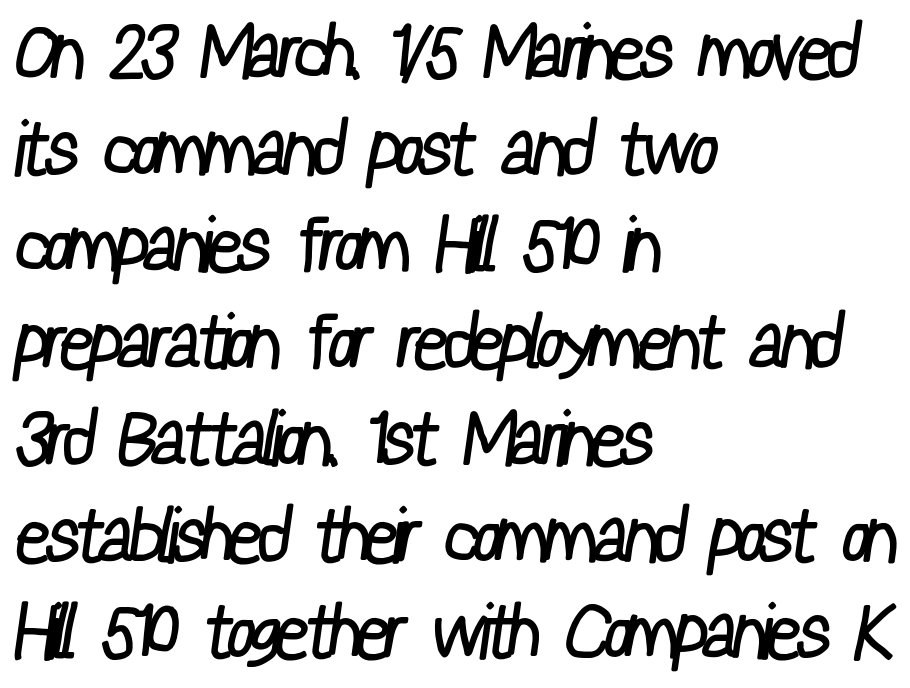
{"serif": "no", "bold": "no", "weight": "regular", "width": "condensed", "stroke_contrast": "low", "x_height": "medium", "monospaced": "no", "underline": "no", "align": "left", "line_spacing": "normal", "line_spacing_ratio": 1.29, "letter_spacing": "normal", "letter_spacing_em": 0.0, "glyph_px": 75}
